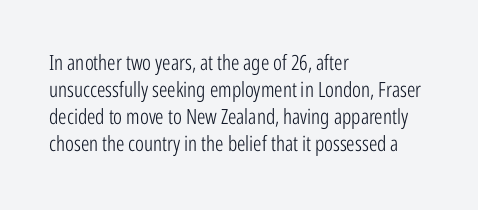
The passage shown is not underscored anywhere. Summary of vertical rhythm: regular, with standard interline spacing. The rag falls on the right side of this text block. Notice how the stems are strictly vertical — no italics here. Vertical stems look standard width or narrower in stroke.
